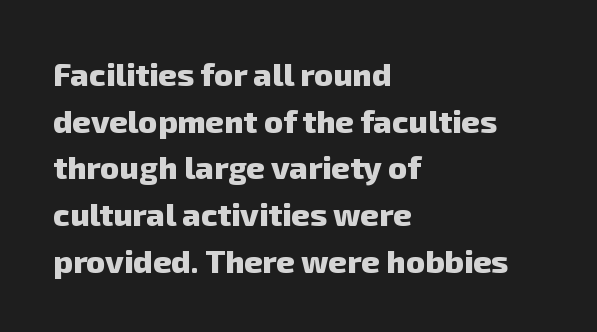
Q: Is the text bold? A: Yes.
Q: Is the typeface a serif or a sans-serif typeface? A: Sans-serif.
Q: Is the text underlined? A: No.
Q: How is the paragraph aligned? A: Left-aligned.
Q: Is the spacing between letters normal or unusually wide? A: Normal.
Q: Is the spacing between lines tight, normal or loose? A: Normal.
Q: Width (condensed, normal, or wide)? A: Normal.
Q: Stroke contrast? A: Low.
Q: x-height? A: Medium.
Q: Monospaced? A: No.
